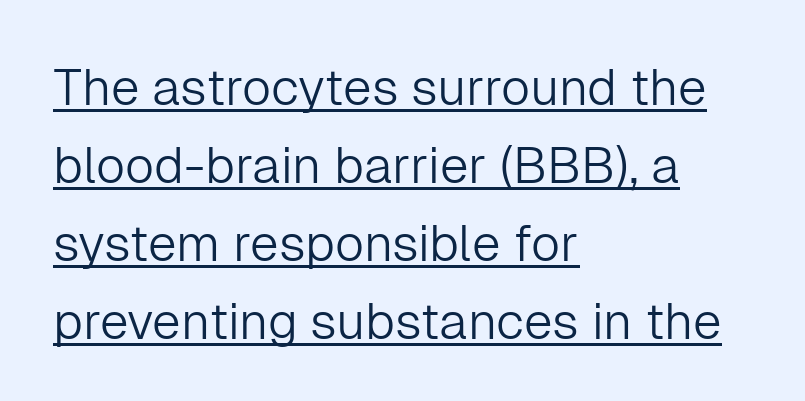
Q: Is the text bold? A: No.
Q: Is the text italic (slanted)? A: No, it is upright.
Q: Is the typeface a serif or a sans-serif typeface? A: Sans-serif.
Q: Is the text underlined? A: Yes.
Q: How is the paragraph aligned? A: Left-aligned.
Q: Is the spacing between letters normal or unusually wide? A: Normal.
Q: Is the spacing between lines tight, normal or loose? A: Normal.
Q: Width (condensed, normal, or wide)? A: Normal.
Q: Stroke contrast? A: Low.
Q: x-height? A: Medium.
Q: Monospaced? A: No.
